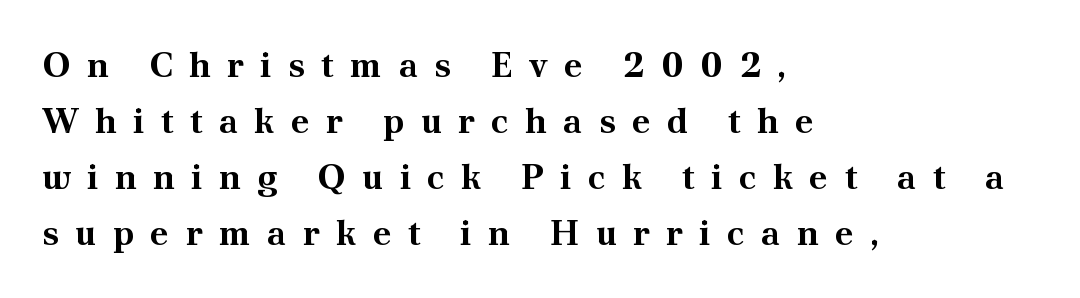
Any mark beneath the type? The region is blank. Compared with typical body copy, the letter spacing here is much looser. The characters look thick and weighty, a clear bold. Vertically, the passage feels balanced, rows spaced as you'd expect. These lines were composed using upright roman letters. These lines are composed in type with serifs.
